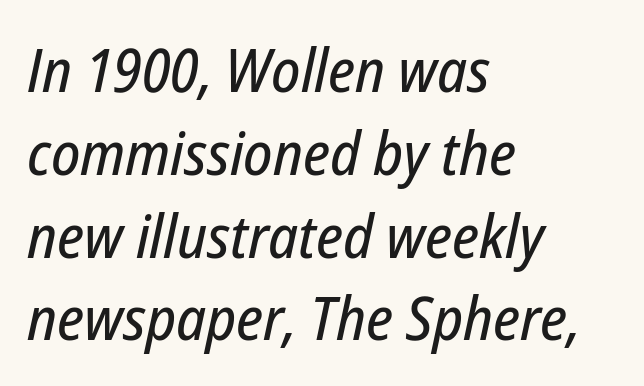
{"italic": "yes", "lean": "right", "slant_degrees": 12, "width": "condensed", "stroke_contrast": "low", "x_height": "medium", "monospaced": "no", "underline": "no", "align": "left", "line_spacing": "normal", "line_spacing_ratio": 1.38, "letter_spacing": "normal", "letter_spacing_em": 0.0, "glyph_px": 60}
